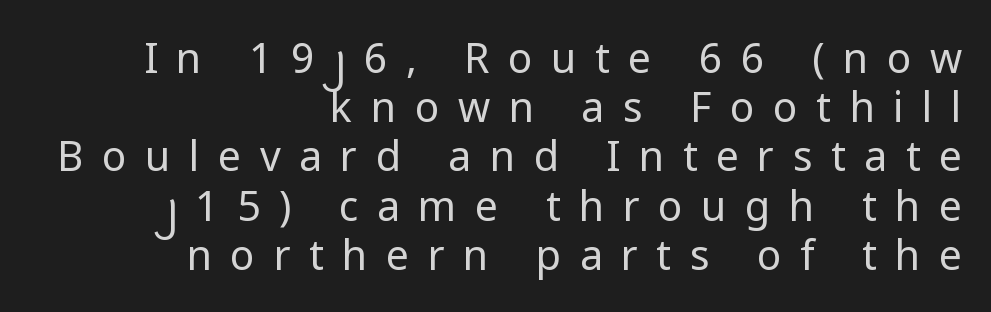
The image shows 41 px regular-weight sans-serif type, upright; set right-aligned, line spacing 1.2x, unusually wide letter spacing (+0.45 em), not underlined; low stroke contrast and a medium x-height.
